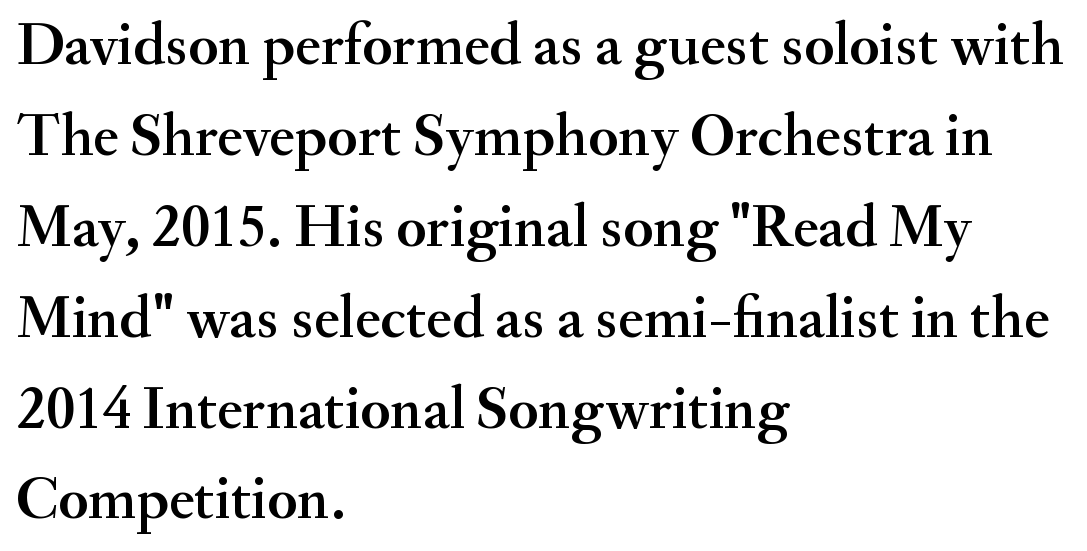
The image shows 61 px serif type, upright; set left-aligned, normal line spacing (1.49x), normal letter spacing, not underlined; medium stroke contrast and a small x-height.
